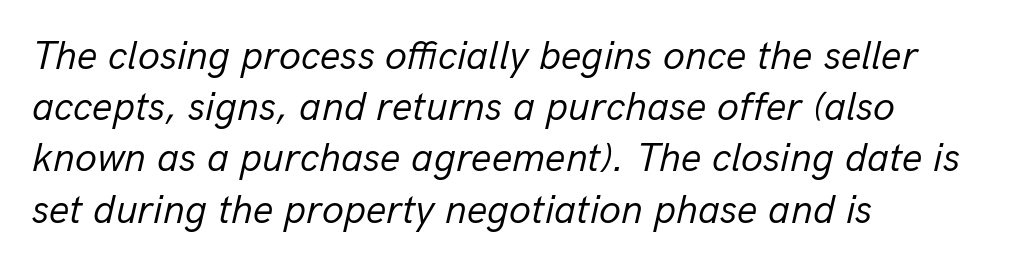
The image shows 40 px regular-weight type, italic (leaning right); set left-aligned, normal line spacing (1.28x), normal letter spacing, not underlined; low stroke contrast and a medium x-height.
